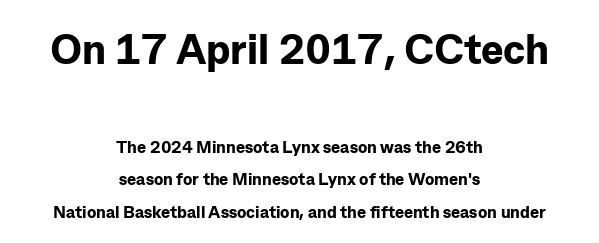
Compared with typical paragraphs, the rows here are farther apart. Compared with typical body copy, the letter spacing here is the same. These lines stack symmetrically, like a column narrowing and widening about its center. Lines of text with bare space underneath. The strokes are fattened all the way to bold.
